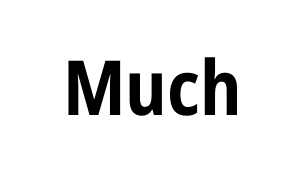
{"serif": "no", "italic": "no", "bold": "yes", "weight": "bold", "width": "condensed", "stroke_contrast": "low", "x_height": "medium", "monospaced": "no", "underline": "no", "letter_spacing": "normal", "letter_spacing_em": 0.0, "glyph_px": 76}
